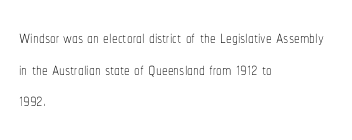
{"italic": "no", "bold": "no", "underline": "no", "align": "left", "line_spacing": "normal", "line_spacing_ratio": 1.37, "letter_spacing": "normal", "letter_spacing_em": 0.0, "glyph_px": 23}
